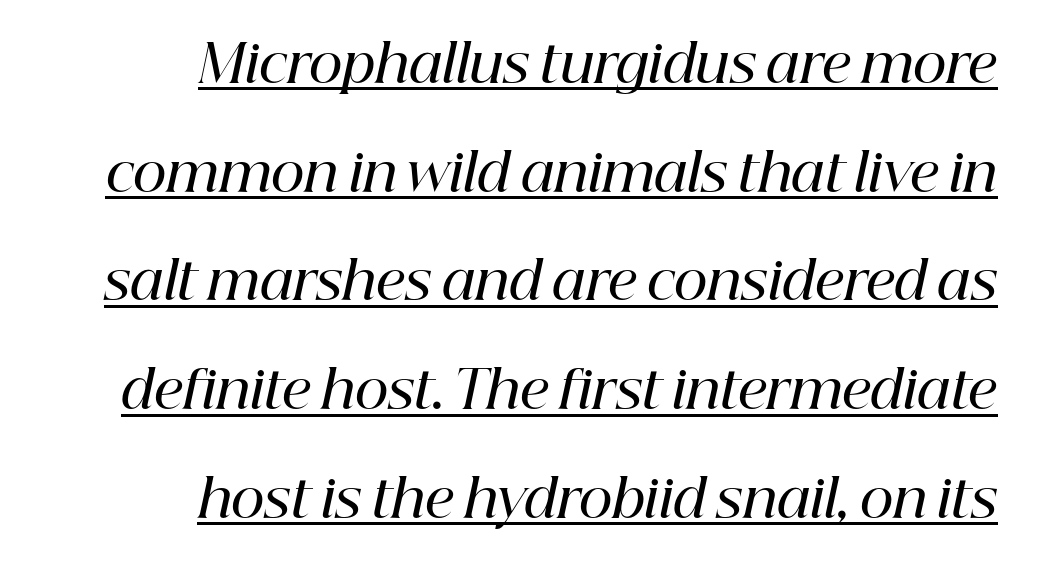
Looks like regular typesetting: each glyph gets only the width it needs. What kind of face is this? One with serifs. Every word sits above its own underline. Heft: intermediate — a semibold. The typography opts for an oblique posture over an upright one. What's the leading like? Stretched, with rows far apart.
